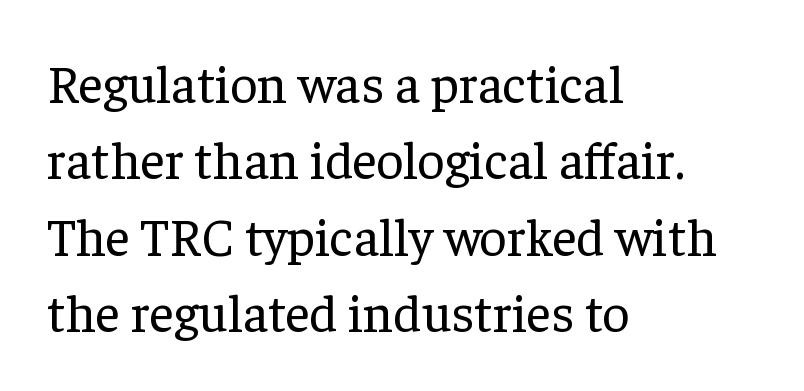
In CSS terms this would be text-align: left. The area under the type is left untouched. Unlike italic type, these characters show no tilt at all. Proportional: the letters do not fall into vertical columns. Notice how descenders clear the ascenders below comfortably — that's standard leading.
